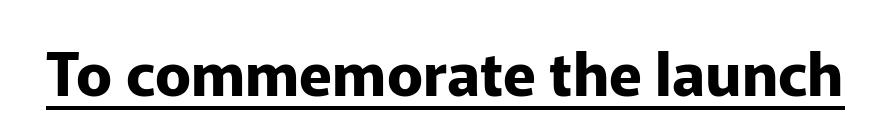
Unlike italic type, these characters show no tilt at all. Caption: lettering with a line underneath. A typesetter would label this face a sans. This is heavy type, rendered in bold.
